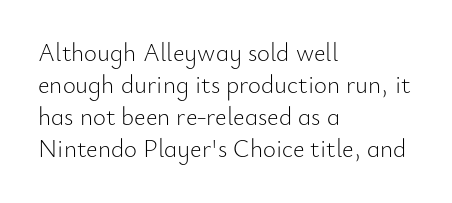
{"italic": "no", "bold": "no", "underline": "no", "align": "left", "line_spacing": "normal", "line_spacing_ratio": 1.28, "letter_spacing": "normal", "letter_spacing_em": 0.0, "glyph_px": 25}
